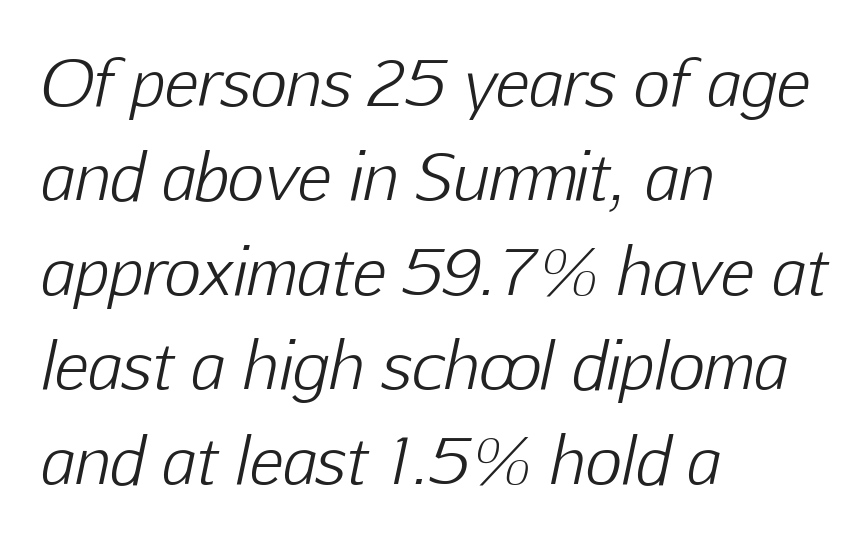
Q: Is the text bold? A: No.
Q: Is the text italic (slanted)? A: Yes, it leans right by about 12 degrees.
Q: Is the text underlined? A: No.
Q: How is the paragraph aligned? A: Left-aligned.
Q: Is the spacing between letters normal or unusually wide? A: Normal.
Q: Is the spacing between lines tight, normal or loose? A: Normal.
Q: Width (condensed, normal, or wide)? A: Normal.
Q: Stroke contrast? A: Low.
Q: x-height? A: Medium.
Q: Monospaced? A: No.
